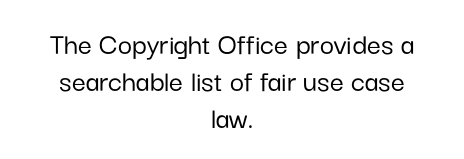
Q: Is the text italic (slanted)? A: No, it is upright.
Q: Is the typeface a serif or a sans-serif typeface? A: Sans-serif.
Q: Is the text underlined? A: No.
Q: How is the paragraph aligned? A: Centered.
Q: Is the spacing between letters normal or unusually wide? A: Normal.
Q: Width (condensed, normal, or wide)? A: Normal.
Q: Stroke contrast? A: Low.
Q: x-height? A: Medium.
Q: Monospaced? A: No.
